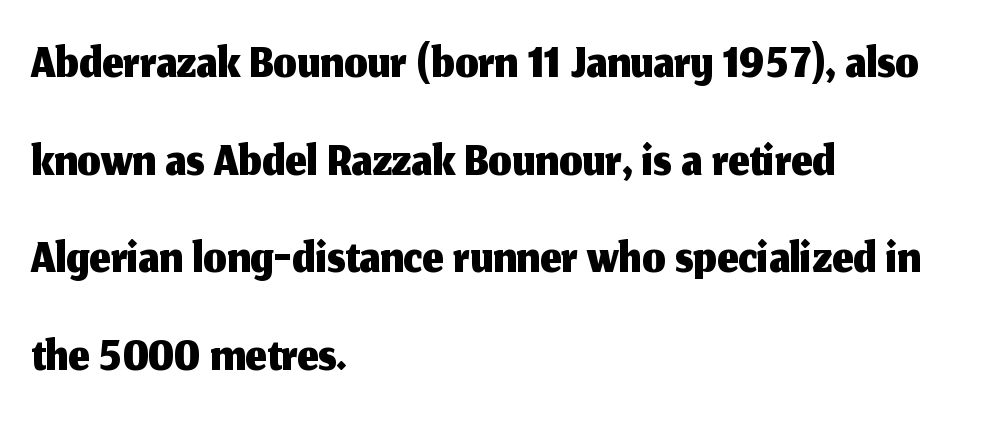
The image shows 74 px sans-serif type, upright; set left-aligned, normal line spacing (1.32x), normal letter spacing, not underlined; medium stroke contrast and a medium x-height.
